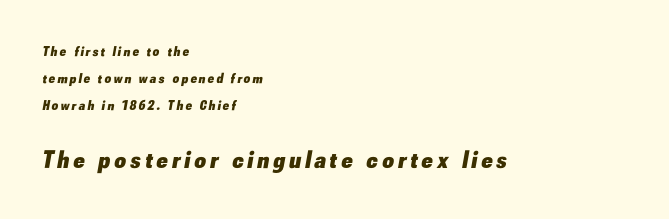
The image shows 25 px bold type, italic (leaning right); set left-aligned, loose line spacing (1.94x), not underlined; the second (bottom) block is 1.79x larger.
